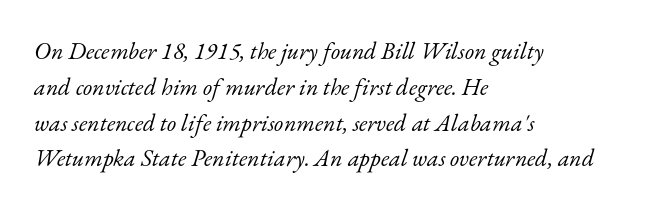
The image shows 24 px text type, italic (leaning right); set left-aligned, normal line spacing (1.49x), normal letter spacing, not underlined.
